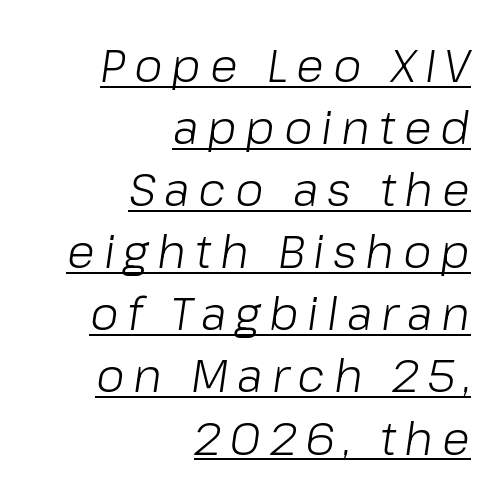
Honestly, the row spacing looks completely unremarkable. Would a proofreader flag this as italicized? Yes. The weight would be labelled regular, book, light, or lighter still. The words here are underlined. Varying glyph widths throughout — classic text-font behaviour. One-word summary of the alignment: right.
